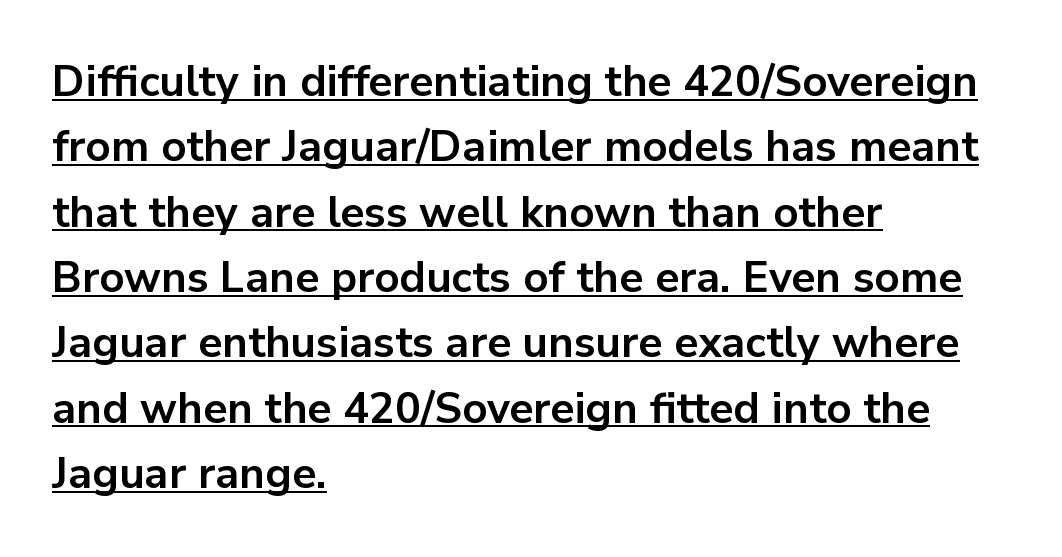
{"serif": "no", "italic": "no", "bold": "yes", "weight": "bold", "width": "normal", "stroke_contrast": "low", "x_height": "medium", "monospaced": "no", "underline": "yes", "align": "left", "line_spacing": "normal", "line_spacing_ratio": 1.52, "letter_spacing": "normal", "letter_spacing_em": 0.0, "glyph_px": 43}
